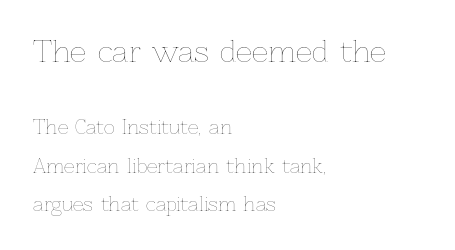
{"italic": "no", "bold": "no", "weight": "thin", "width": "normal", "stroke_contrast": "low", "x_height": "medium", "monospaced": "no", "underline": "no", "align": "left", "line_spacing": "loose", "line_spacing_ratio": 2.03, "letter_spacing": "normal", "letter_spacing_em": 0.0, "larger_block": "first", "size_ratio": 1.53, "glyph_px": 29}
